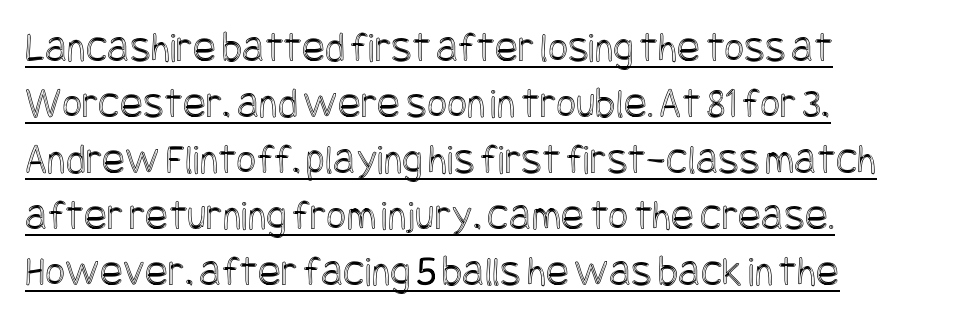
{"italic": "no", "width": "condensed", "x_height": "large", "underline": "yes", "align": "left", "line_spacing": "normal", "line_spacing_ratio": 1.3, "letter_spacing": "normal", "letter_spacing_em": 0.0, "glyph_px": 43}
